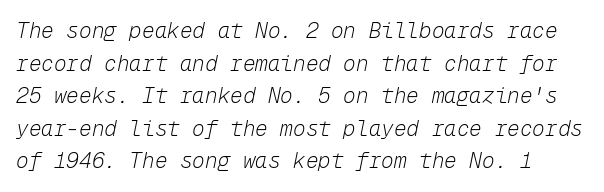
{"italic": "yes", "lean": "right", "slant_degrees": 12, "bold": "no", "underline": "no", "line_spacing": "normal", "line_spacing_ratio": 1.55, "letter_spacing": "normal", "letter_spacing_em": 0.0, "glyph_px": 21}
